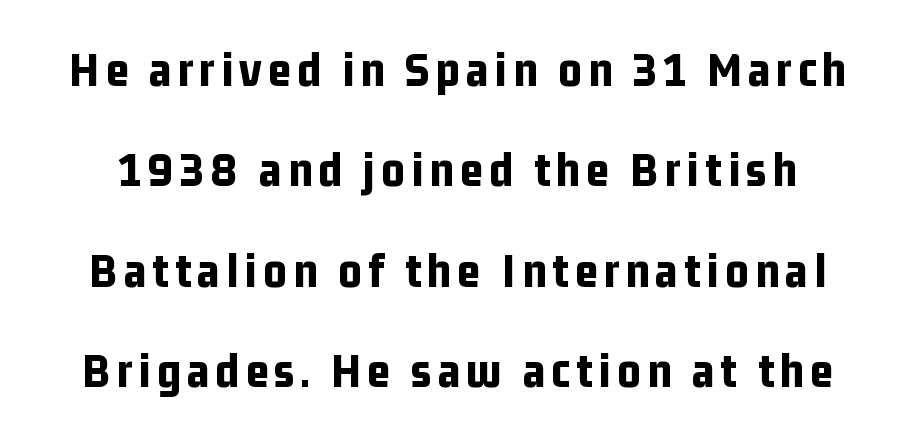
The typesetting leans heavy: a genuine bold. This sample has the flowing, uneven cadence of proportional lettering. Quick note: interline space is abundant. Every stem runs plumb, perpendicular to the baseline.
